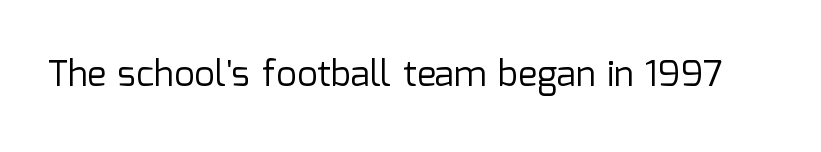
Q: Is the text bold? A: No.
Q: Is the text italic (slanted)? A: No, it is upright.
Q: Is the typeface a serif or a sans-serif typeface? A: Sans-serif.
Q: Is the text underlined? A: No.
Q: Is the spacing between letters normal or unusually wide? A: Normal.
Q: Width (condensed, normal, or wide)? A: Normal.
Q: Stroke contrast? A: Low.
Q: x-height? A: Medium.
Q: Monospaced? A: No.
